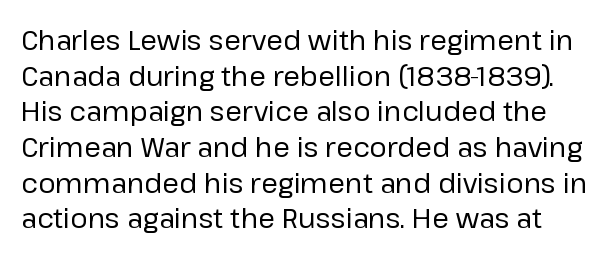
The image shows 27 px text type, upright; set normal line spacing (1.32x), normal letter spacing, not underlined.
